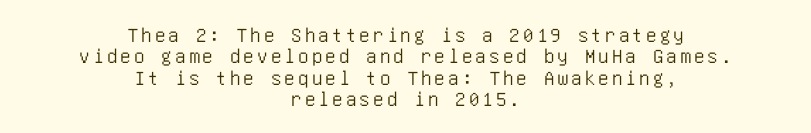
The image shows 21 px text type, upright; set centered, tight line spacing (1.02x), not underlined.
